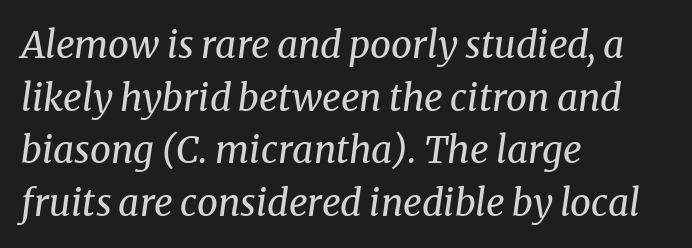
Q: Is the text bold? A: No.
Q: Is the text italic (slanted)? A: Yes, it leans right by about 8 degrees.
Q: Is the typeface a serif or a sans-serif typeface? A: Serif.
Q: Is the text underlined? A: No.
Q: How is the paragraph aligned? A: Left-aligned.
Q: Is the spacing between letters normal or unusually wide? A: Normal.
Q: Is the spacing between lines tight, normal or loose? A: Normal.
Q: Width (condensed, normal, or wide)? A: Normal.
Q: Stroke contrast? A: Medium.
Q: x-height? A: Medium.
Q: Monospaced? A: No.
